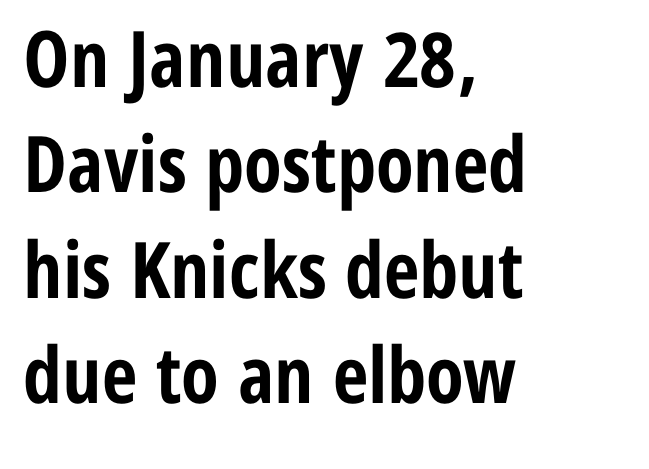
Horizontally, the lines are justified to the leading edge only. The designer went with a sans here, leaving each stem footless. In terms of posture, this sample is upright. Weight: bold. These lines sit exactly where default settings would place them.
